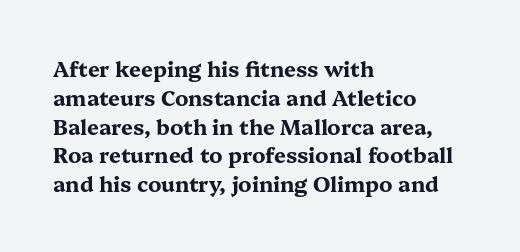
Leftover space on each line is placed entirely after the last word. The baseline area is clear. Tracking value appears to be zero — textbook default spacing. Is the type bold? Yes — the strokes are clearly thick and heavy.
